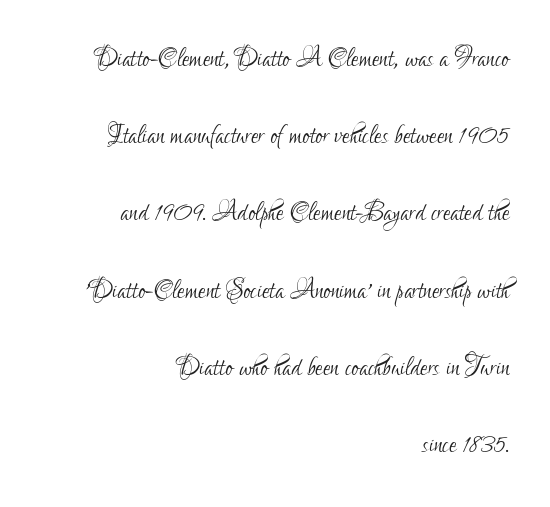
Q: Is the text bold? A: No.
Q: Is the text italic (slanted)? A: Yes.
Q: Is the typeface a serif or a sans-serif typeface? A: Sans-serif.
Q: Is the text underlined? A: No.
Q: How is the paragraph aligned? A: Right-aligned.
Q: Is the spacing between letters normal or unusually wide? A: Normal.
Q: Is the spacing between lines tight, normal or loose? A: Loose.
Q: Width (condensed, normal, or wide)? A: Condensed.
Q: Stroke contrast? A: Low.
Q: x-height? A: Small.
Q: Monospaced? A: No.
